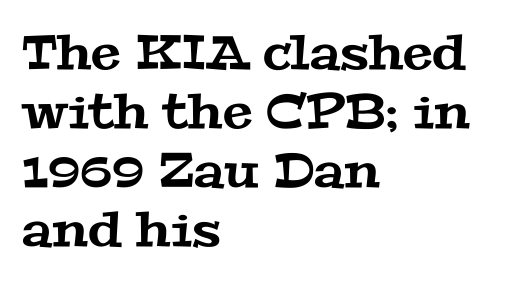
The image shows 48 px wide serif type; set left-aligned, line spacing 1.23x, normal letter spacing, not underlined; medium stroke contrast and a medium x-height.
